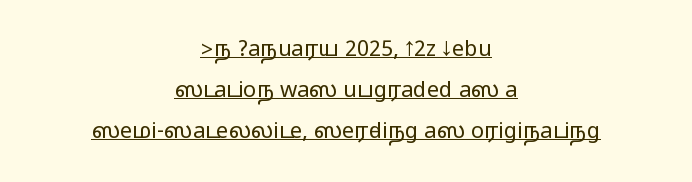
Q: Is the text italic (slanted)? A: No, it is upright.
Q: Is the text underlined? A: Yes.
Q: How is the paragraph aligned? A: Centered.
Q: Is the spacing between letters normal or unusually wide? A: Normal.
